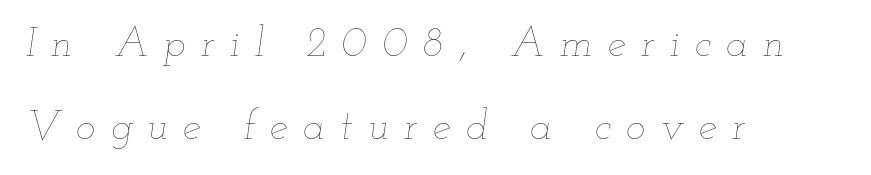
Q: Is the text bold? A: No.
Q: Is the text italic (slanted)? A: Yes, it leans right by about 12 degrees.
Q: Is the text underlined? A: No.
Q: How is the paragraph aligned? A: Left-aligned.
Q: Is the spacing between letters normal or unusually wide? A: Unusually wide.
Q: Is the spacing between lines tight, normal or loose? A: Loose.
Q: Width (condensed, normal, or wide)? A: Wide.
Q: Stroke contrast? A: Low.
Q: x-height? A: Small.
Q: Monospaced? A: No.
